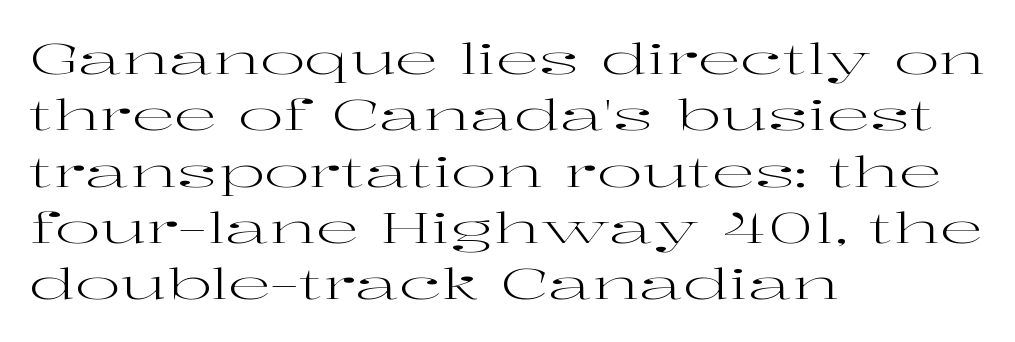
Serif or sans? Serif — the stroke terminals have little feet. The typesetting does not lean heavy: it is not bold. Casual observation: everything's shoved over to the left. Rendered with straight, roman letterforms.
